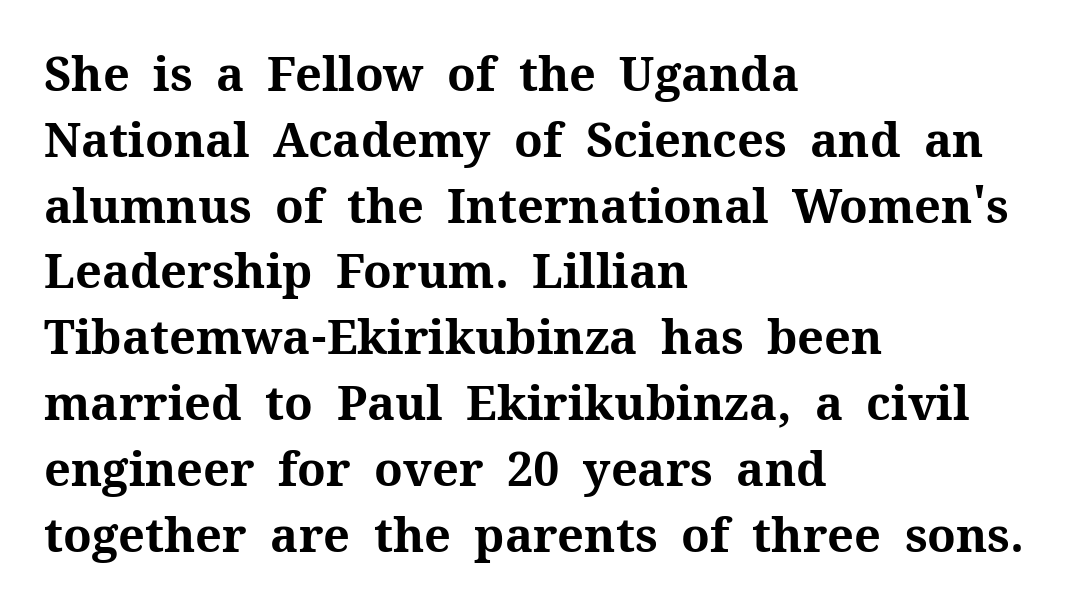
Q: Is the text bold? A: Yes.
Q: Is the text italic (slanted)? A: No, it is upright.
Q: Is the typeface a serif or a sans-serif typeface? A: Serif.
Q: Is the text underlined? A: No.
Q: How is the paragraph aligned? A: Left-aligned.
Q: Is the spacing between letters normal or unusually wide? A: Normal.
Q: Is the spacing between lines tight, normal or loose? A: Normal.
Q: Width (condensed, normal, or wide)? A: Normal.
Q: Stroke contrast? A: Medium.
Q: x-height? A: Medium.
Q: Monospaced? A: No.
